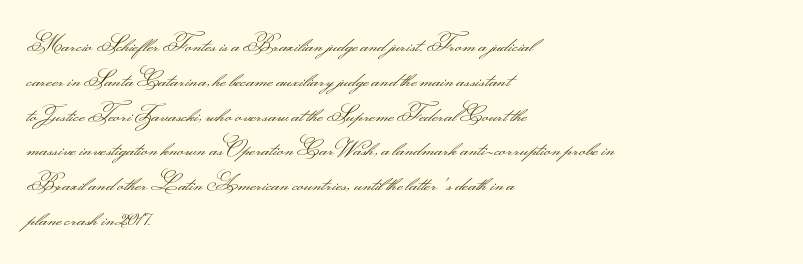
All the whitespace from short lines collects on the right. No extra tracking has been applied to these lines. The space beneath each line is pristine and unruled. Vertical stems look standard width or narrower in stroke.
